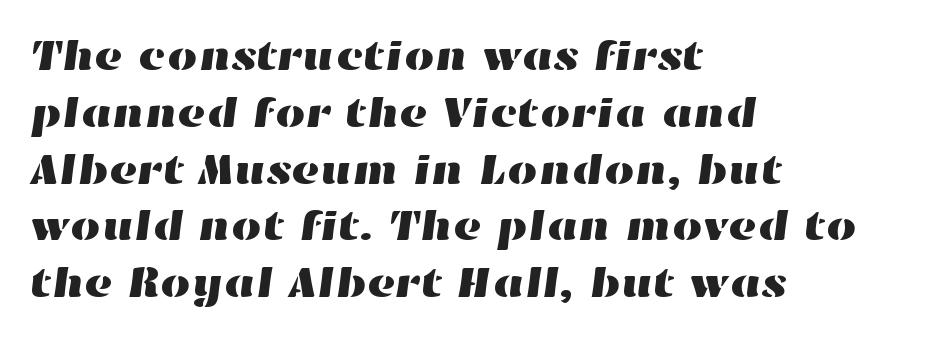
The image shows 43 px wide type; set left-aligned, normal line spacing (1.32x), normal letter spacing, not underlined; high stroke contrast and a medium x-height.
